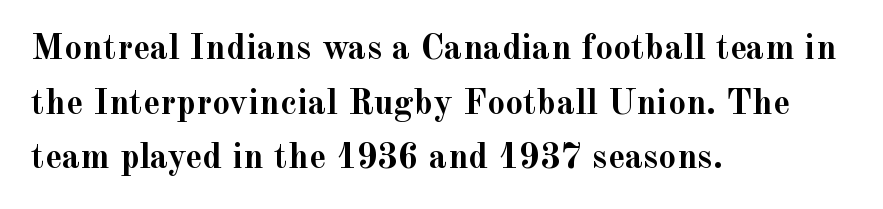
Q: Is the text bold? A: Yes.
Q: Is the text italic (slanted)? A: No, it is upright.
Q: Is the typeface a serif or a sans-serif typeface? A: Serif.
Q: Is the text underlined? A: No.
Q: How is the paragraph aligned? A: Left-aligned.
Q: Is the spacing between letters normal or unusually wide? A: Normal.
Q: Is the spacing between lines tight, normal or loose? A: Normal.
Q: Width (condensed, normal, or wide)? A: Normal.
Q: x-height? A: Small.
Q: Monospaced? A: No.
